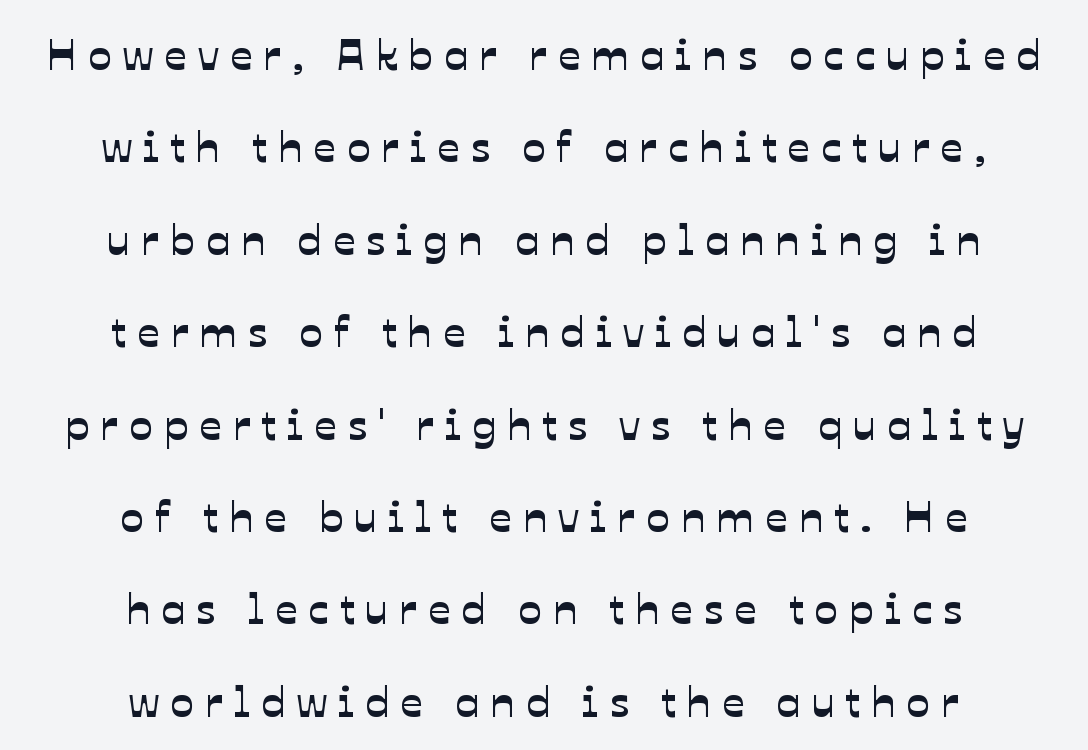
{"serif": "no", "width": "normal", "stroke_contrast": "low", "x_height": "medium", "monospaced": "no", "underline": "no", "align": "center", "line_spacing": "loose", "line_spacing_ratio": 2.1, "letter_spacing": "wide", "letter_spacing_em": 0.25, "glyph_px": 44}
